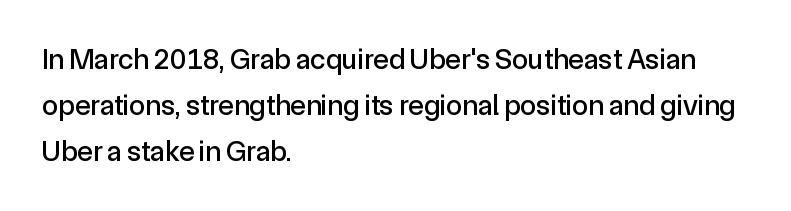
Q: Is the text italic (slanted)? A: No, it is upright.
Q: Is the typeface a serif or a sans-serif typeface? A: Sans-serif.
Q: Is the text underlined? A: No.
Q: How is the paragraph aligned? A: Left-aligned.
Q: Is the spacing between letters normal or unusually wide? A: Normal.
Q: Is the spacing between lines tight, normal or loose? A: Normal.
Q: Width (condensed, normal, or wide)? A: Normal.
Q: x-height? A: Medium.
Q: Monospaced? A: No.
